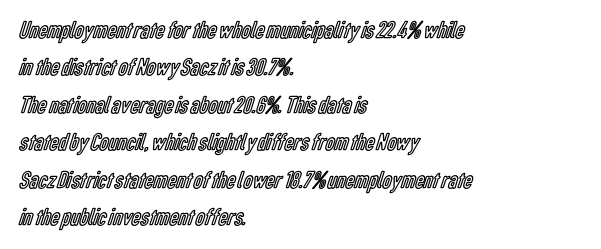
The rendering anchors every line to the left-hand side. The vertical gap from one line to the next is medium. The letterforms sit shoulder to shoulder at normal distance. Lines of text with bare space underneath.
